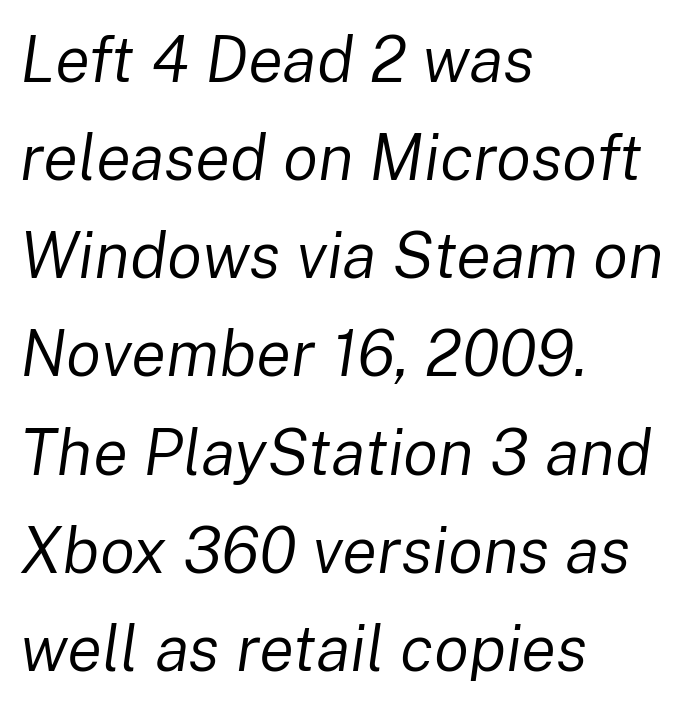
{"italic": "yes", "lean": "right", "slant_degrees": 8, "bold": "no", "weight": "regular", "width": "normal", "stroke_contrast": "low", "x_height": "medium", "monospaced": "no", "underline": "no", "align": "left", "line_spacing": "normal", "line_spacing_ratio": 1.51, "letter_spacing": "normal", "letter_spacing_em": 0.0, "glyph_px": 65}
